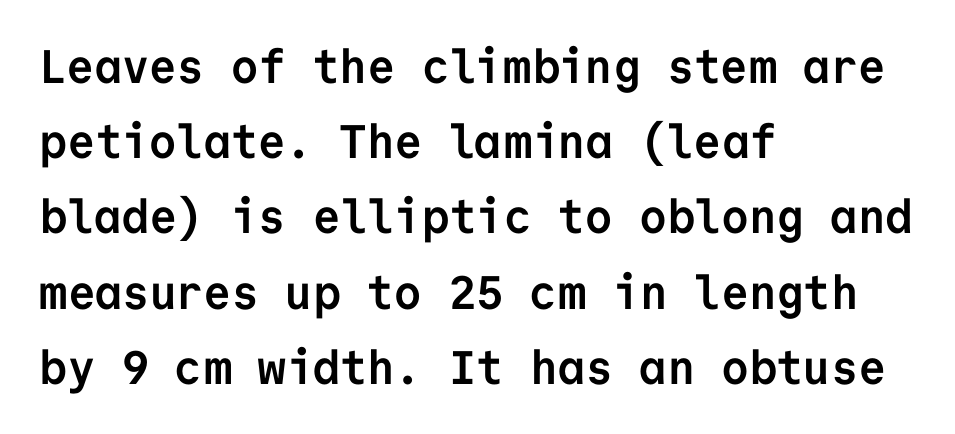
The image shows 47 px semibold sans-serif type, upright, monospaced; set left-aligned, normal line spacing (1.6x), normal letter spacing, not underlined; low stroke contrast and a medium x-height.
